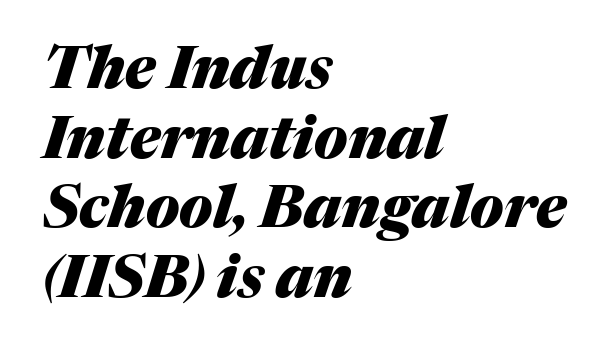
The image shows 58 px heavy type, italic (leaning right); set left-aligned, line spacing 1.2x, normal letter spacing, not underlined; medium stroke contrast and a medium x-height.
